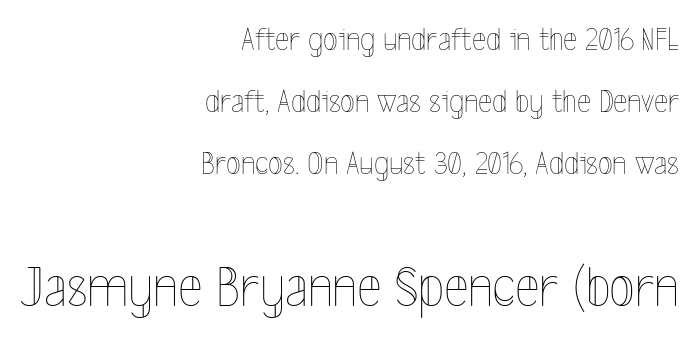
{"italic": "no", "bold": "no", "weight": "thin", "width": "condensed", "x_height": "medium", "monospaced": "no", "underline": "no", "align": "right", "line_spacing_ratio": 1.82, "letter_spacing": "normal", "letter_spacing_em": 0.0, "larger_block": "second", "size_ratio": 1.74, "glyph_px": 59}
